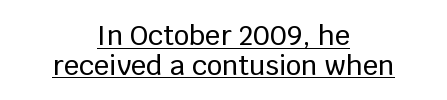
Spacing between characters is what you'd get straight out of the box. A student would call this center alignment; a typographer would say set centered. Beneath each row of characters lies a ruled line. Closely set lines give the paragraph a compact silhouette.
